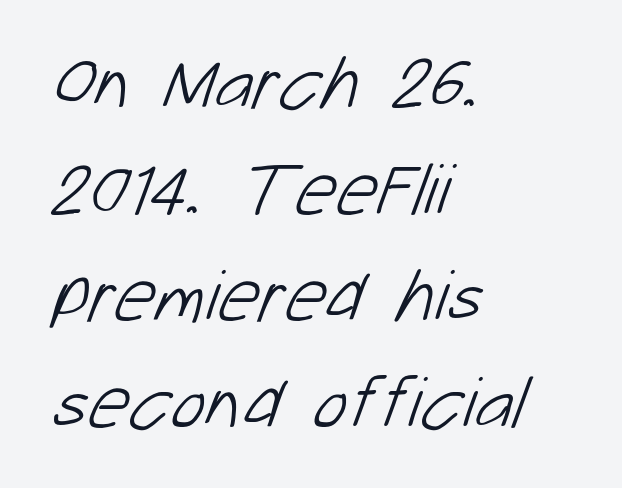
{"serif": "no", "bold": "no", "weight": "light", "width": "normal", "stroke_contrast": "low", "x_height": "medium", "monospaced": "no", "underline": "no", "align": "left", "line_spacing": "normal", "line_spacing_ratio": 1.46, "letter_spacing": "normal", "letter_spacing_em": 0.0, "glyph_px": 73}
